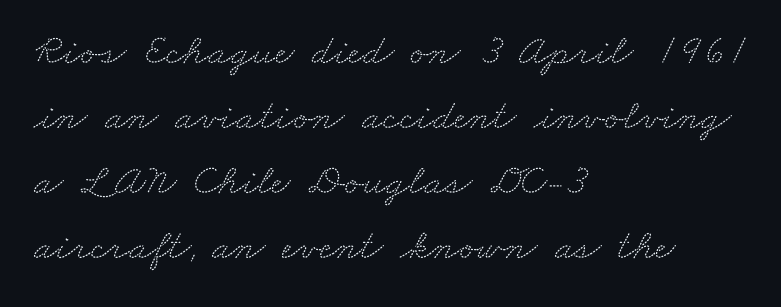
Q: Is the typeface a serif or a sans-serif typeface? A: Serif.
Q: Is the text underlined? A: No.
Q: How is the paragraph aligned? A: Left-aligned.
Q: Is the spacing between letters normal or unusually wide? A: Normal.
Q: Is the spacing between lines tight, normal or loose? A: Normal.
Q: Width (condensed, normal, or wide)? A: Wide.
Q: Stroke contrast? A: Medium.
Q: x-height? A: Small.
Q: Monospaced? A: No.
